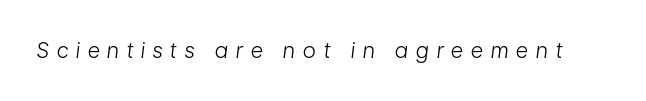
Q: Is the text bold? A: No.
Q: Is the text italic (slanted)? A: Yes, it leans right by about 7 degrees.
Q: Is the text underlined? A: No.
Q: Is the spacing between letters normal or unusually wide? A: Unusually wide.
